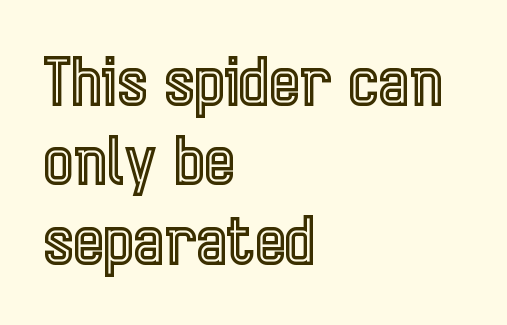
{"italic": "no", "width": "condensed", "x_height": "medium", "monospaced": "no", "underline": "no", "align": "left", "line_spacing_ratio": 1.22, "letter_spacing": "normal", "letter_spacing_em": 0.0, "glyph_px": 65}
